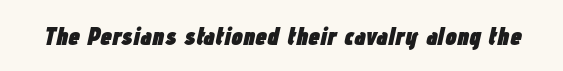
The image shows 26 px bold type, italic (leaning right); set normal letter spacing, not underlined.
